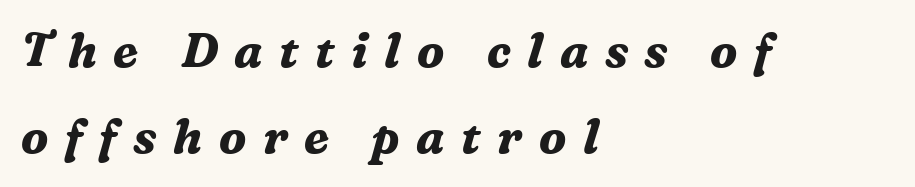
Q: Is the text bold? A: Yes.
Q: Is the text italic (slanted)? A: Yes, it leans right by about 16 degrees.
Q: Is the typeface a serif or a sans-serif typeface? A: Serif.
Q: Is the text underlined? A: No.
Q: How is the paragraph aligned? A: Left-aligned.
Q: Is the spacing between letters normal or unusually wide? A: Unusually wide.
Q: Width (condensed, normal, or wide)? A: Normal.
Q: Stroke contrast? A: Medium.
Q: x-height? A: Medium.
Q: Monospaced? A: No.
